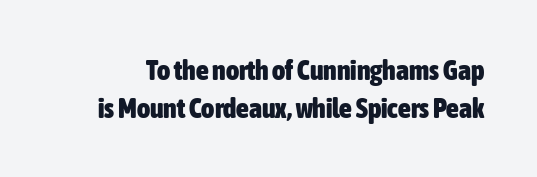
Q: Is the text bold? A: Yes.
Q: Is the text italic (slanted)? A: No, it is upright.
Q: Is the typeface a serif or a sans-serif typeface? A: Sans-serif.
Q: Is the text underlined? A: No.
Q: Is the spacing between letters normal or unusually wide? A: Normal.
Q: Is the spacing between lines tight, normal or loose? A: Normal.
Q: Width (condensed, normal, or wide)? A: Condensed.
Q: Stroke contrast? A: Low.
Q: x-height? A: Medium.
Q: Monospaced? A: No.
